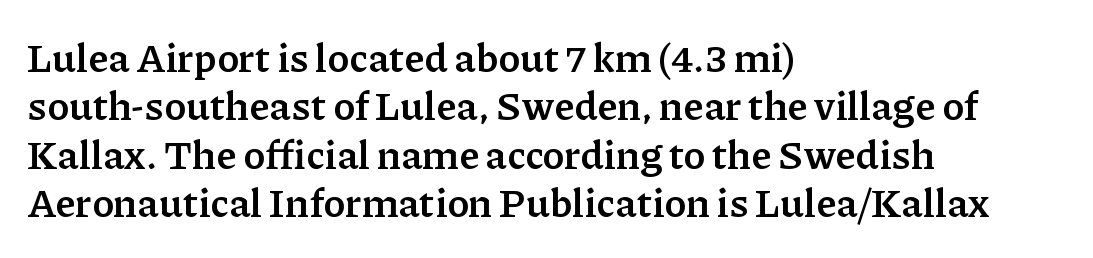
Q: Is the text bold? A: Yes.
Q: Is the text italic (slanted)? A: No, it is upright.
Q: Is the typeface a serif or a sans-serif typeface? A: Serif.
Q: Is the text underlined? A: No.
Q: How is the paragraph aligned? A: Left-aligned.
Q: Is the spacing between letters normal or unusually wide? A: Normal.
Q: Width (condensed, normal, or wide)? A: Normal.
Q: Stroke contrast? A: Low.
Q: x-height? A: Medium.
Q: Monospaced? A: No.
